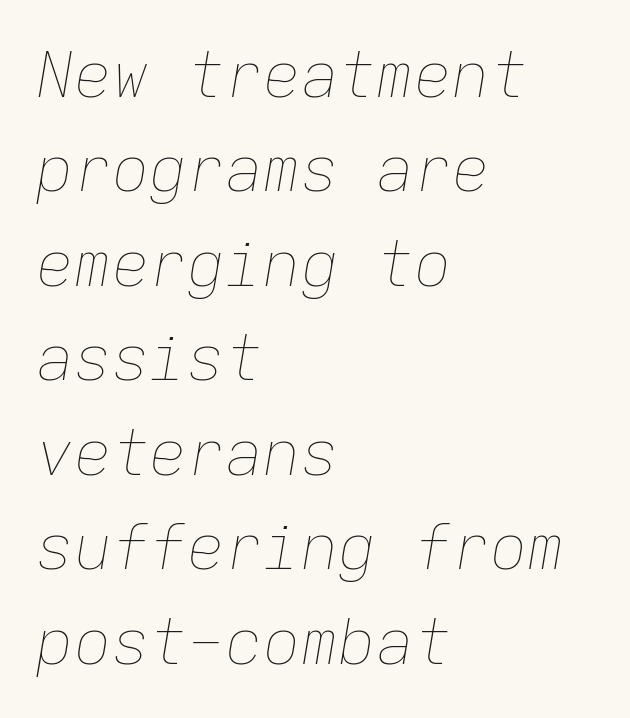
Q: Is the text bold? A: No.
Q: Is the text italic (slanted)? A: Yes, it leans right by about 9 degrees.
Q: Is the text underlined? A: No.
Q: How is the paragraph aligned? A: Left-aligned.
Q: Is the spacing between letters normal or unusually wide? A: Normal.
Q: Is the spacing between lines tight, normal or loose? A: Normal.
Q: Width (condensed, normal, or wide)? A: Normal.
Q: Stroke contrast? A: Low.
Q: x-height? A: Medium.
Q: Monospaced? A: Yes.
